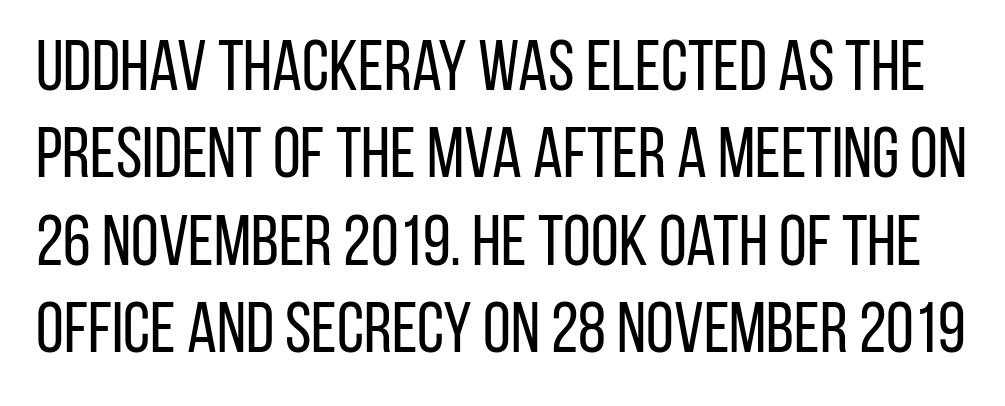
Q: Is the text bold? A: No.
Q: Is the text italic (slanted)? A: No, it is upright.
Q: Is the typeface a serif or a sans-serif typeface? A: Sans-serif.
Q: Is the text underlined? A: No.
Q: Is the spacing between letters normal or unusually wide? A: Normal.
Q: Width (condensed, normal, or wide)? A: Condensed.
Q: Stroke contrast? A: Low.
Q: x-height? A: Large.
Q: Monospaced? A: No.
